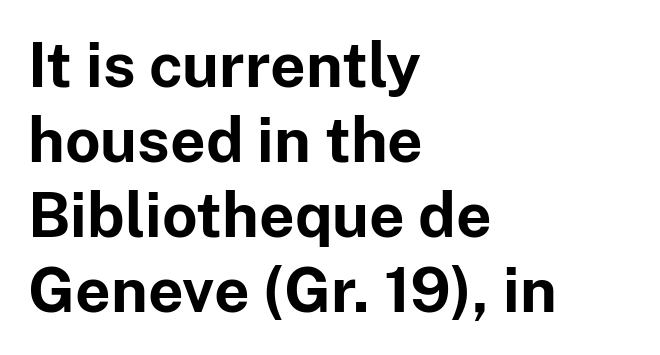
The image shows 62 px bold sans-serif type, upright; set left-aligned, line spacing 1.21x, normal letter spacing, not underlined; low stroke contrast and a medium x-height.
